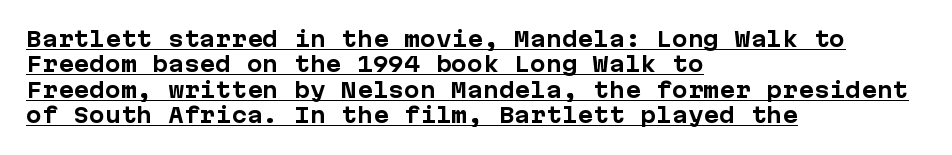
{"italic": "no", "bold": "yes", "underline": "yes", "align": "left", "line_spacing_ratio": 1.21, "letter_spacing": "normal", "letter_spacing_em": 0.0, "glyph_px": 21}
